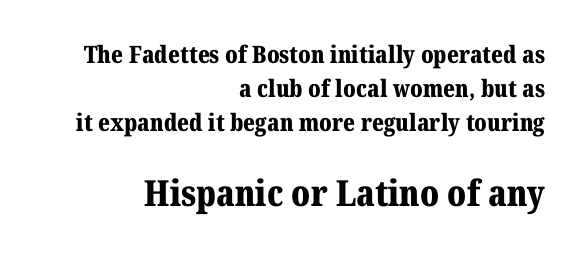
{"serif": "yes", "italic": "no", "bold": "yes", "weight": "bold", "width": "normal", "stroke_contrast": "medium", "x_height": "medium", "monospaced": "no", "underline": "no", "align": "right", "line_spacing": "normal", "line_spacing_ratio": 1.41, "letter_spacing": "normal", "letter_spacing_em": 0.0, "larger_block": "second", "size_ratio": 1.5, "glyph_px": 36}
